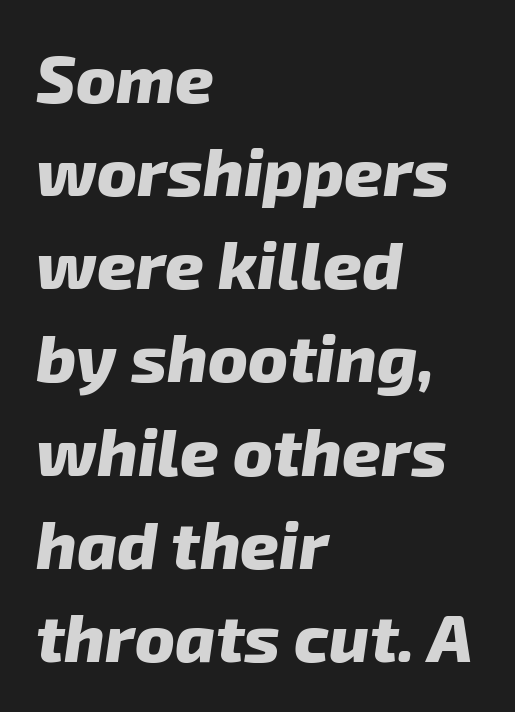
The image shows 67 px heavy type, italic (leaning right); set left-aligned, normal line spacing (1.39x), normal letter spacing, not underlined; low stroke contrast and a medium x-height.
